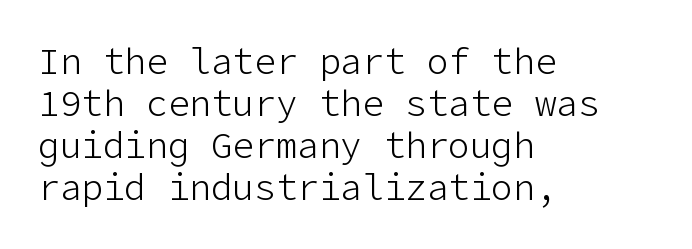
The image shows 36 px light sans-serif type, upright; set left-aligned, line spacing 1.17x, normal letter spacing, not underlined; low stroke contrast and a medium x-height.
